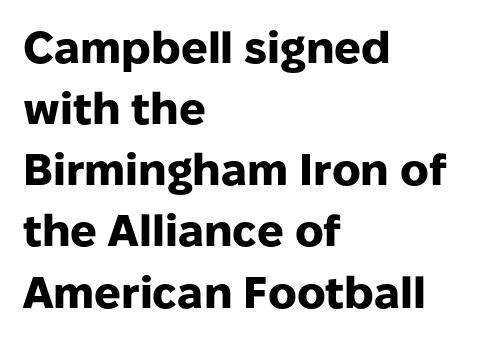
{"serif": "no", "italic": "no", "bold": "yes", "weight": "heavy", "width": "normal", "stroke_contrast": "low", "x_height": "medium", "monospaced": "no", "underline": "no", "align": "left", "line_spacing": "normal", "line_spacing_ratio": 1.39, "letter_spacing": "normal", "letter_spacing_em": 0.0, "glyph_px": 44}
